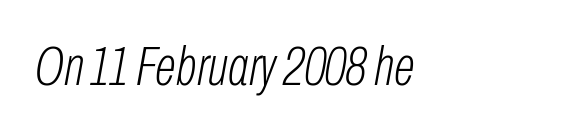
The image shows 56 px light, condensed type, italic (leaning right); set left-aligned, normal letter spacing, not underlined; low stroke contrast and a medium x-height.
